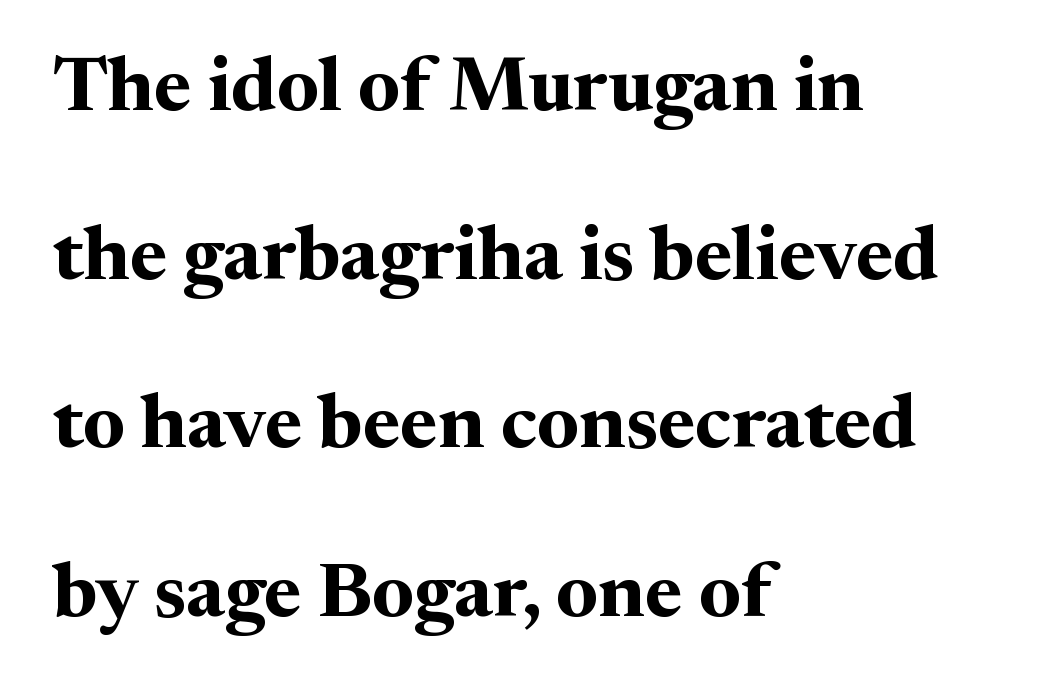
{"serif": "yes", "italic": "no", "bold": "yes", "weight": "bold", "width": "normal", "stroke_contrast": "medium", "x_height": "medium", "monospaced": "no", "underline": "no", "align": "left", "line_spacing": "loose", "line_spacing_ratio": 2.19, "letter_spacing": "normal", "letter_spacing_em": 0.0, "glyph_px": 77}
